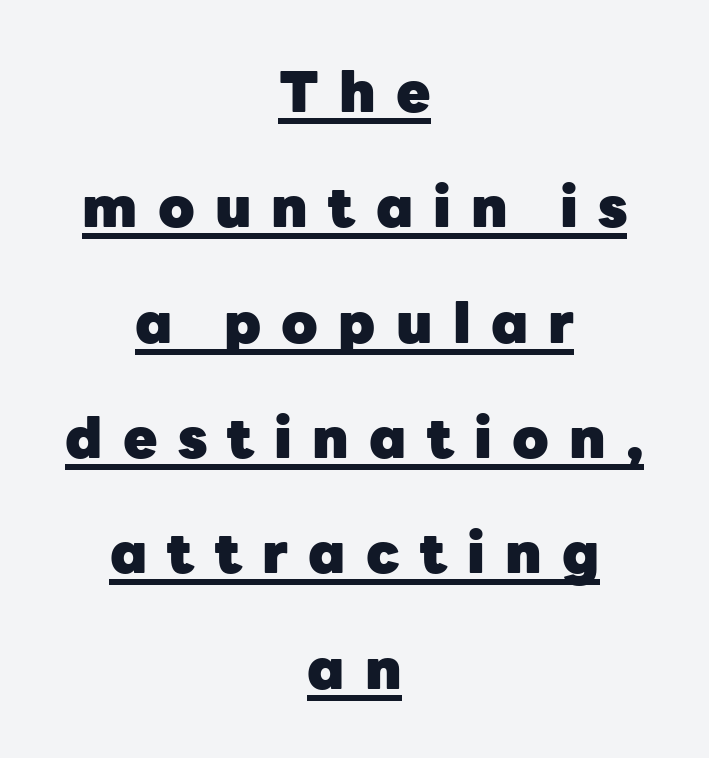
Q: Is the text bold? A: Yes.
Q: Is the text italic (slanted)? A: No, it is upright.
Q: Is the typeface a serif or a sans-serif typeface? A: Sans-serif.
Q: Is the text underlined? A: Yes.
Q: How is the paragraph aligned? A: Centered.
Q: Is the spacing between letters normal or unusually wide? A: Unusually wide.
Q: Is the spacing between lines tight, normal or loose? A: Loose.
Q: Width (condensed, normal, or wide)? A: Normal.
Q: Stroke contrast? A: Low.
Q: x-height? A: Medium.
Q: Monospaced? A: No.
